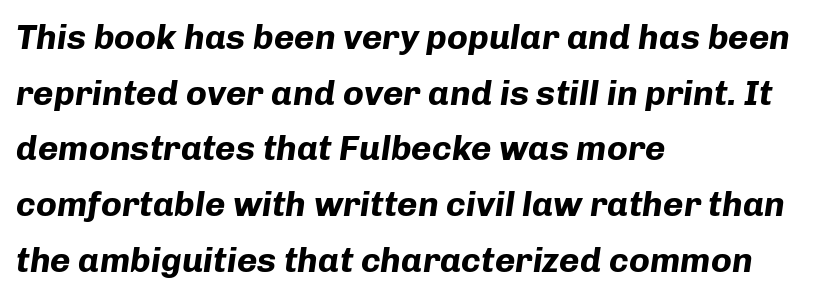
The image shows 35 px bold type, italic (leaning right); set left-aligned, normal line spacing (1.59x), normal letter spacing, not underlined; low stroke contrast and a medium x-height.
